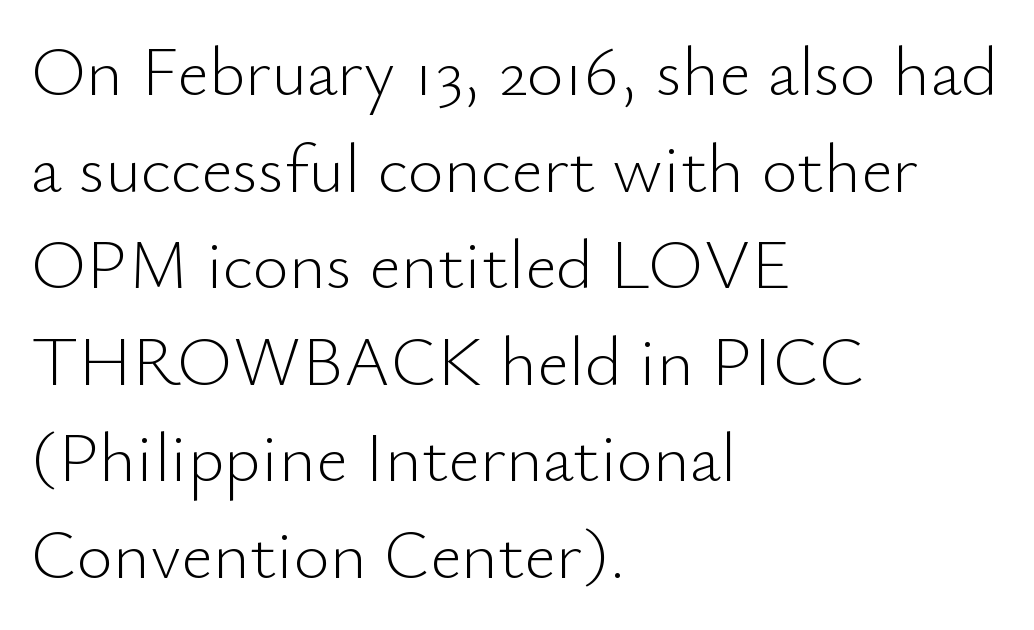
{"serif": "no", "italic": "no", "bold": "no", "weight": "light", "width": "normal", "stroke_contrast": "low", "x_height": "small", "monospaced": "no", "underline": "no", "align": "left", "line_spacing": "normal", "line_spacing_ratio": 1.38, "letter_spacing": "normal", "letter_spacing_em": 0.0, "glyph_px": 70}
